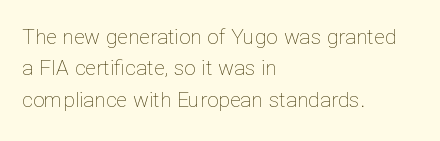
{"italic": "no", "bold": "no", "underline": "no", "align": "left", "line_spacing": "normal", "line_spacing_ratio": 1.5, "letter_spacing": "normal", "letter_spacing_em": 0.0, "glyph_px": 21}
